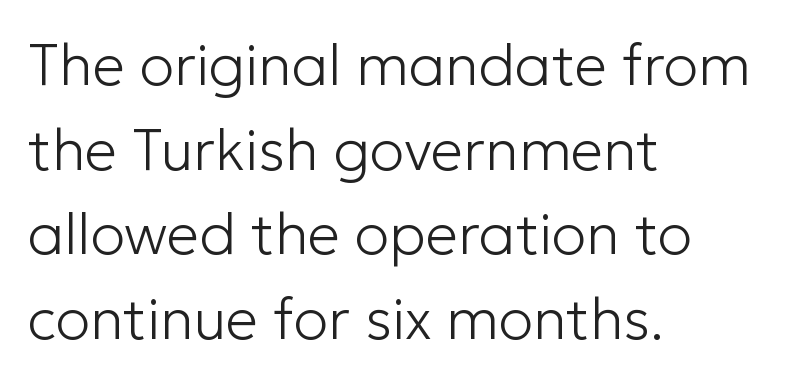
These lines stack with their left ends in a neat column. The line texture is even and compact thanks to regular tracking. You can tell from the bare stems that sans-serif type was used. The vertical gap from one line to the next is medium.
